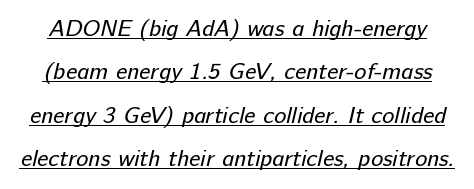
{"bold": "no", "underline": "yes", "line_spacing_ratio": 1.89, "letter_spacing": "normal", "letter_spacing_em": 0.0, "glyph_px": 23}
